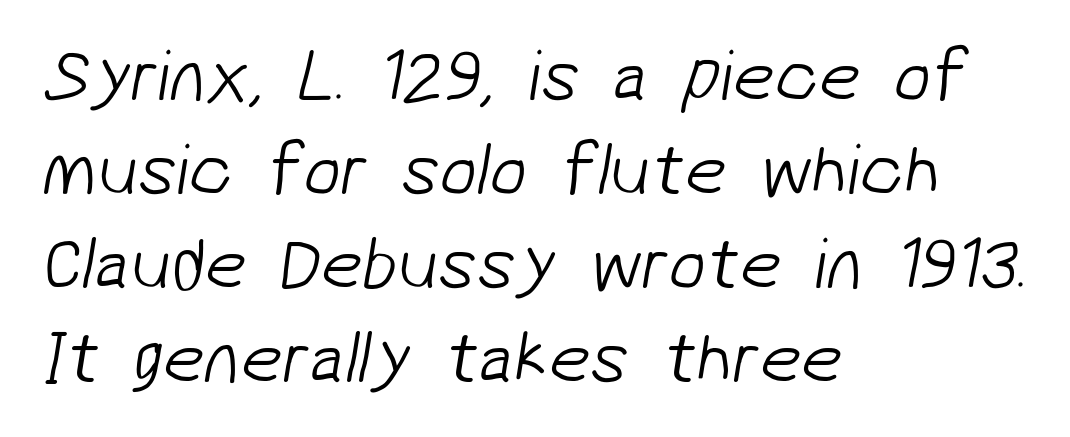
Q: Is the text bold? A: No.
Q: Is the typeface a serif or a sans-serif typeface? A: Sans-serif.
Q: Is the text underlined? A: No.
Q: How is the paragraph aligned? A: Left-aligned.
Q: Is the spacing between letters normal or unusually wide? A: Normal.
Q: Is the spacing between lines tight, normal or loose? A: Normal.
Q: Width (condensed, normal, or wide)? A: Normal.
Q: Stroke contrast? A: Low.
Q: x-height? A: Medium.
Q: Monospaced? A: No.
